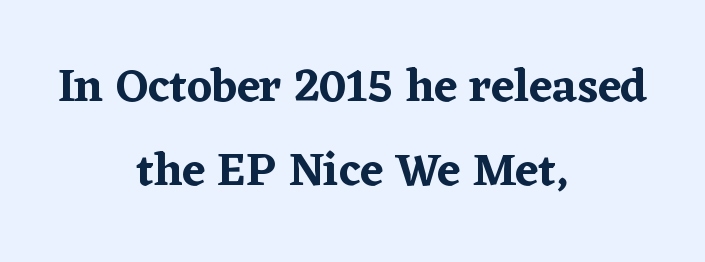
Q: Is the text italic (slanted)? A: No, it is upright.
Q: Is the typeface a serif or a sans-serif typeface? A: Serif.
Q: Is the text underlined? A: No.
Q: How is the paragraph aligned? A: Centered.
Q: Is the spacing between letters normal or unusually wide? A: Normal.
Q: Width (condensed, normal, or wide)? A: Normal.
Q: Stroke contrast? A: Low.
Q: x-height? A: Medium.
Q: Monospaced? A: No.
